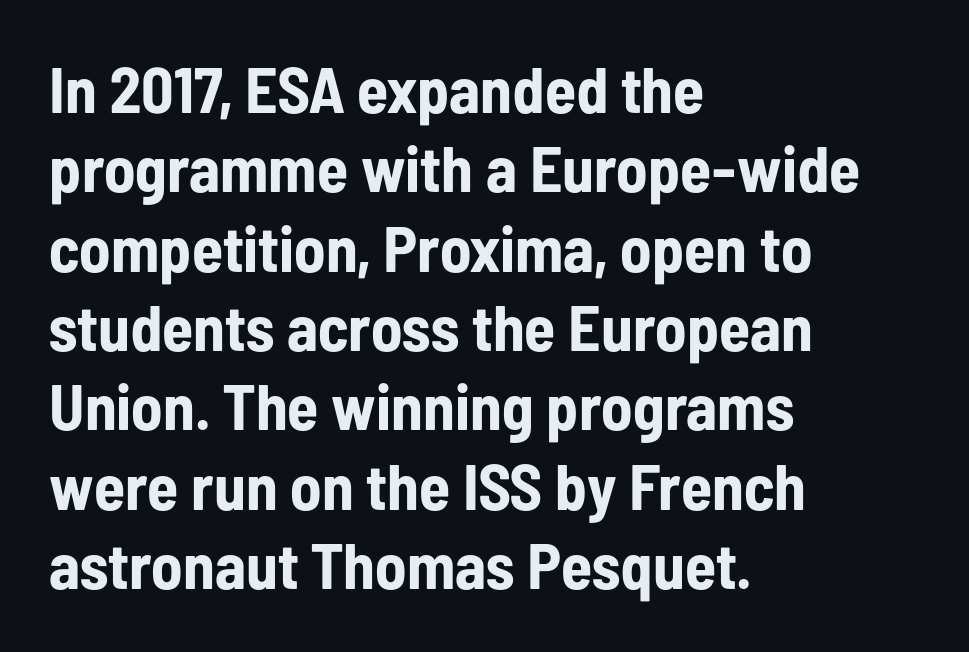
Q: Is the text bold? A: Yes.
Q: Is the text italic (slanted)? A: No, it is upright.
Q: Is the typeface a serif or a sans-serif typeface? A: Sans-serif.
Q: Is the text underlined? A: No.
Q: How is the paragraph aligned? A: Left-aligned.
Q: Is the spacing between letters normal or unusually wide? A: Normal.
Q: Width (condensed, normal, or wide)? A: Condensed.
Q: Stroke contrast? A: Low.
Q: x-height? A: Medium.
Q: Monospaced? A: No.
